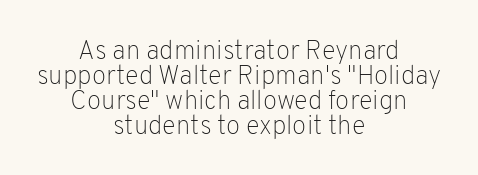
The image shows 26 px text type, upright; set centered, tight line spacing (0.96x), normal letter spacing, not underlined.
